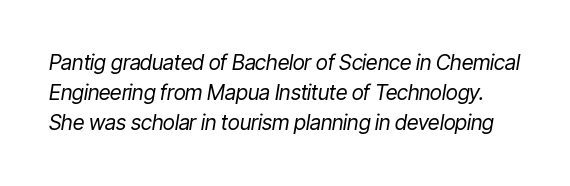
Q: Is the text bold? A: No.
Q: Is the text italic (slanted)? A: Yes, it leans right by about 9 degrees.
Q: Is the text underlined? A: No.
Q: Is the spacing between letters normal or unusually wide? A: Normal.
Q: Is the spacing between lines tight, normal or loose? A: Normal.
